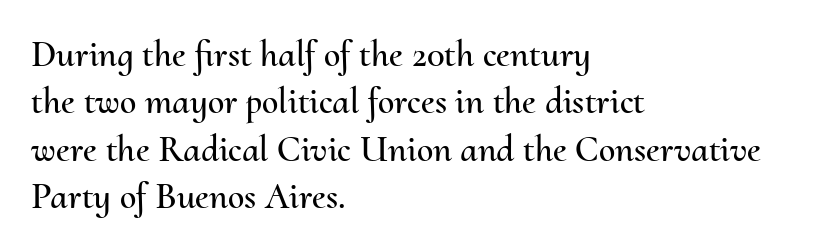
{"italic": "no", "width": "normal", "stroke_contrast": "medium", "x_height": "small", "monospaced": "no", "underline": "no", "align": "left", "line_spacing": "normal", "line_spacing_ratio": 1.28, "letter_spacing": "normal", "letter_spacing_em": 0.0, "glyph_px": 37}
